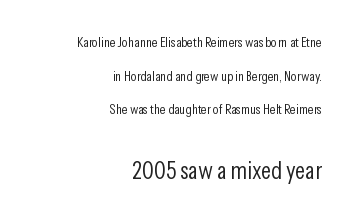
{"italic": "no", "bold": "no", "underline": "no", "align": "right", "line_spacing": "loose", "line_spacing_ratio": 2.4, "letter_spacing": "normal", "letter_spacing_em": 0.0, "larger_block": "second", "size_ratio": 1.79, "glyph_px": 25}
